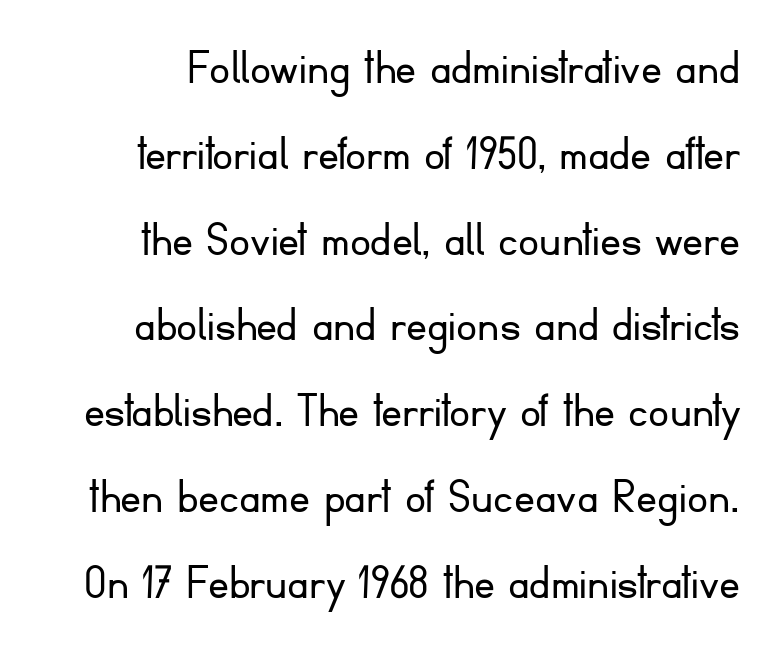
{"serif": "no", "italic": "no", "bold": "no", "weight": "light", "width": "normal", "stroke_contrast": "low", "x_height": "small", "monospaced": "no", "underline": "no", "line_spacing": "normal", "line_spacing_ratio": 1.65, "letter_spacing": "normal", "letter_spacing_em": 0.0, "glyph_px": 52}
